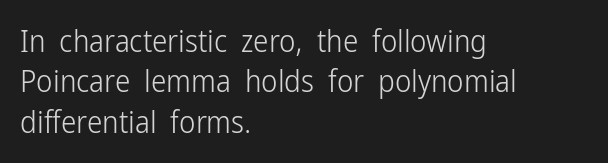
{"serif": "no", "italic": "no", "bold": "no", "weight": "light", "width": "condensed", "stroke_contrast": "low", "x_height": "medium", "monospaced": "no", "underline": "no", "align": "left", "line_spacing": "normal", "line_spacing_ratio": 1.3, "letter_spacing": "normal", "letter_spacing_em": 0.0, "glyph_px": 31}
